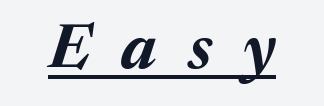
Q: Is the text bold? A: Yes.
Q: Is the text italic (slanted)? A: Yes, it leans right by about 17 degrees.
Q: Is the text underlined? A: Yes.
Q: Is the spacing between letters normal or unusually wide? A: Unusually wide.
Q: Width (condensed, normal, or wide)? A: Normal.
Q: Stroke contrast? A: Medium.
Q: x-height? A: Medium.
Q: Monospaced? A: No.
